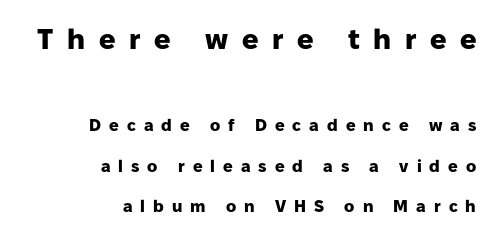
The image shows 29 px heavy sans-serif type, upright; set right-aligned, loose line spacing (2.4x), unusually wide letter spacing (+0.47 em), not underlined; the first (top) block is 1.71x larger; low stroke contrast and a medium x-height.
